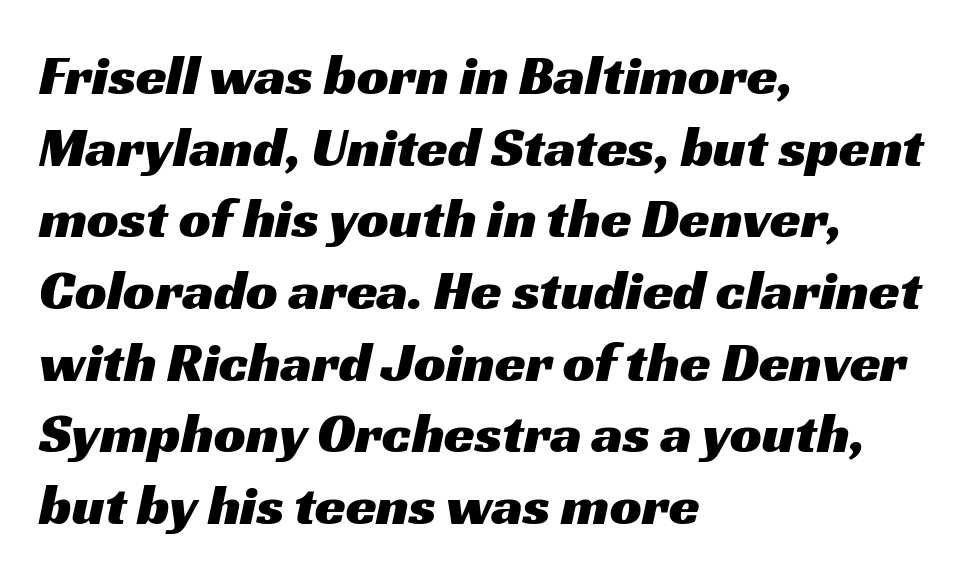
Descender tails drop into unmarked territory. Line spacing here is normal. Do the characters align in a grid? No, the font is proportional. Serifs: no, the terminals of the letterforms are clean. The face used here is rendered with its standard letterfit. Does the copy run flush right? No — it runs flush left.
